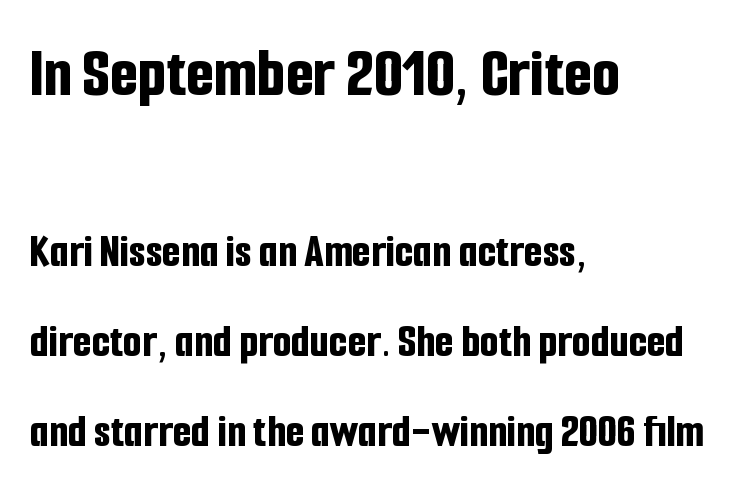
Q: Is the text bold? A: Yes.
Q: Is the text italic (slanted)? A: No, it is upright.
Q: Is the typeface a serif or a sans-serif typeface? A: Sans-serif.
Q: Is the text underlined? A: No.
Q: How is the paragraph aligned? A: Left-aligned.
Q: Is the spacing between letters normal or unusually wide? A: Normal.
Q: Which block of text is set in a larger size, the first (top) or the second (bottom)? A: The first (top) one.
Q: Width (condensed, normal, or wide)? A: Condensed.
Q: Stroke contrast? A: Low.
Q: x-height? A: Medium.
Q: Monospaced? A: No.
